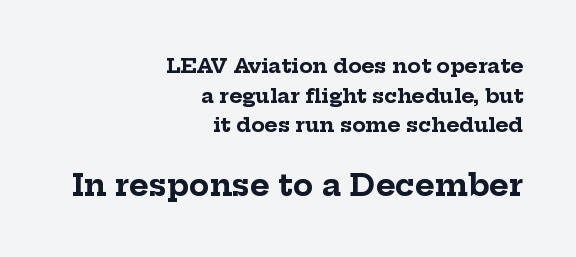
The image shows 30 px bold serif type, upright; set right-aligned, normal line spacing (1.48x), normal letter spacing, not underlined; the second (bottom) block is 1.5x larger; low stroke contrast and a medium x-height.
